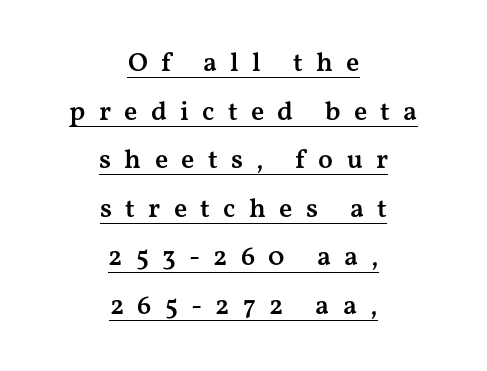
{"italic": "no", "bold": "semi", "underline": "yes", "align": "center", "line_spacing_ratio": 1.8, "letter_spacing": "wide", "letter_spacing_em": 0.49, "glyph_px": 27}
